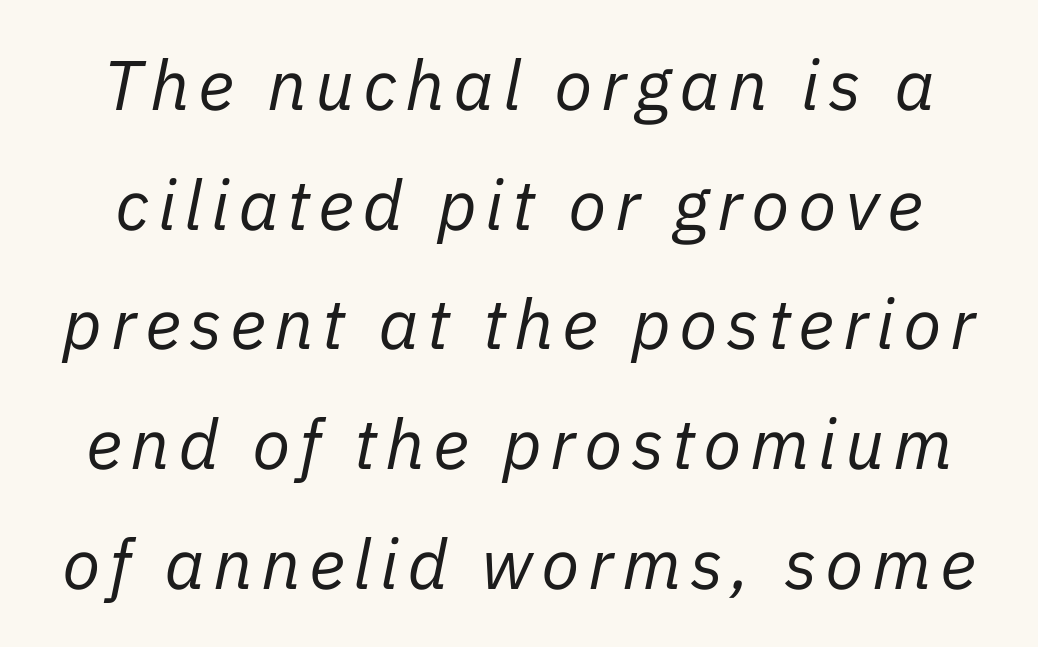
Check under the words: just untouched page. The rendering applies a slant to the glyphs. Think standard paragraph weight, or any step lighter than that. The letters advance in unequal steps, a hallmark of proportional type.
